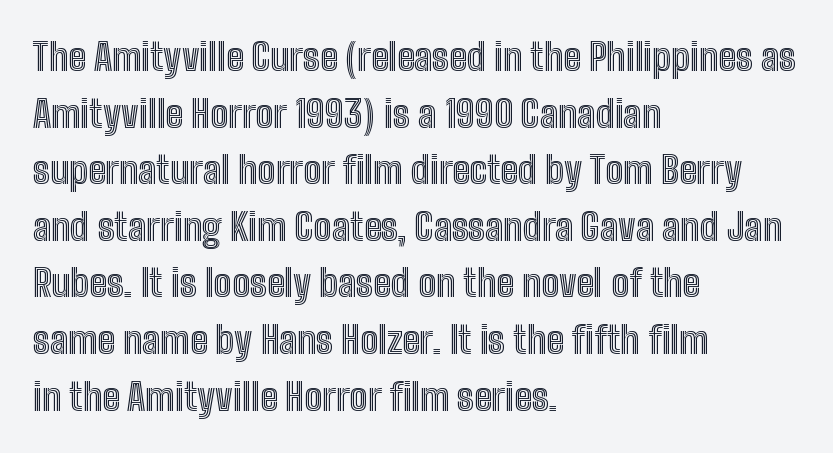
Q: Is the text italic (slanted)? A: No, it is upright.
Q: Is the text underlined? A: No.
Q: How is the paragraph aligned? A: Left-aligned.
Q: Is the spacing between letters normal or unusually wide? A: Normal.
Q: Is the spacing between lines tight, normal or loose? A: Normal.
Q: Width (condensed, normal, or wide)? A: Condensed.
Q: x-height? A: Medium.
Q: Monospaced? A: No.
